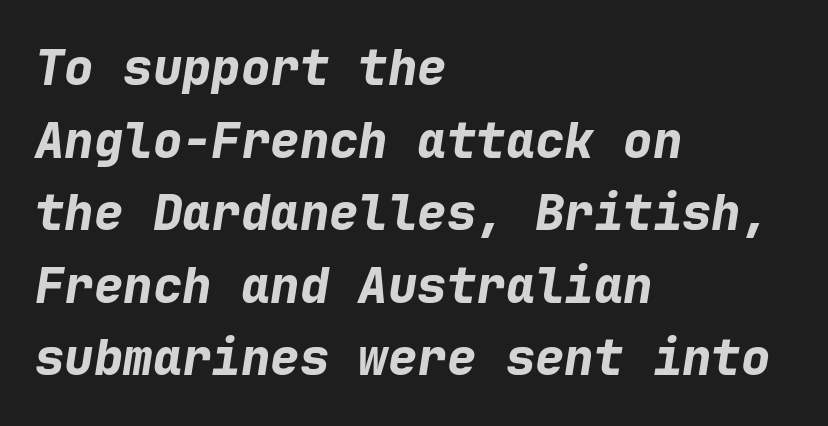
{"italic": "yes", "lean": "right", "slant_degrees": 9, "bold": "yes", "weight": "bold", "width": "normal", "stroke_contrast": "low", "x_height": "medium", "monospaced": "yes", "underline": "no", "align": "left", "line_spacing": "normal", "line_spacing_ratio": 1.48, "letter_spacing": "normal", "letter_spacing_em": 0.0, "glyph_px": 49}
